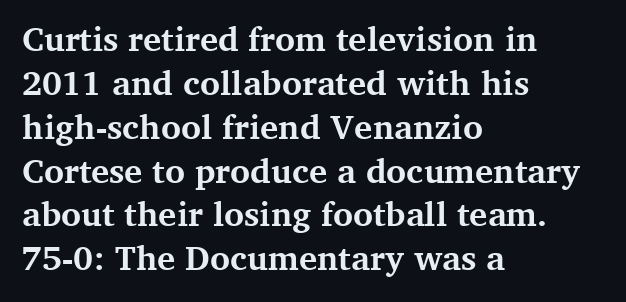
Q: Is the text bold? A: Yes.
Q: Is the text italic (slanted)? A: No, it is upright.
Q: Is the typeface a serif or a sans-serif typeface? A: Serif.
Q: Is the text underlined? A: No.
Q: How is the paragraph aligned? A: Left-aligned.
Q: Is the spacing between letters normal or unusually wide? A: Normal.
Q: Is the spacing between lines tight, normal or loose? A: Normal.
Q: Width (condensed, normal, or wide)? A: Normal.
Q: Stroke contrast? A: Medium.
Q: x-height? A: Medium.
Q: Monospaced? A: No.
